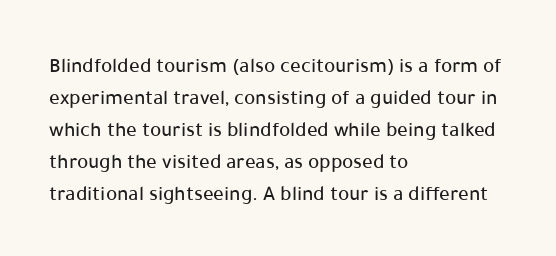
{"italic": "no", "underline": "no", "align": "left", "line_spacing": "normal", "line_spacing_ratio": 1.52, "letter_spacing": "normal", "letter_spacing_em": 0.0, "glyph_px": 21}
